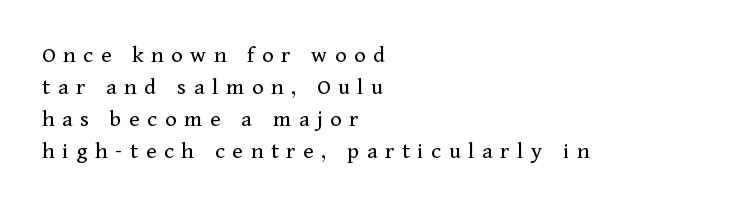
Each word looks stretched out because of the extra space between its letters. The designer left line spacing at the default. Compared with a centered layout, this one pins lines to the left instead. Stroke mass is kept to a normal reading level or below. The specimen reads as upright at a glance.
